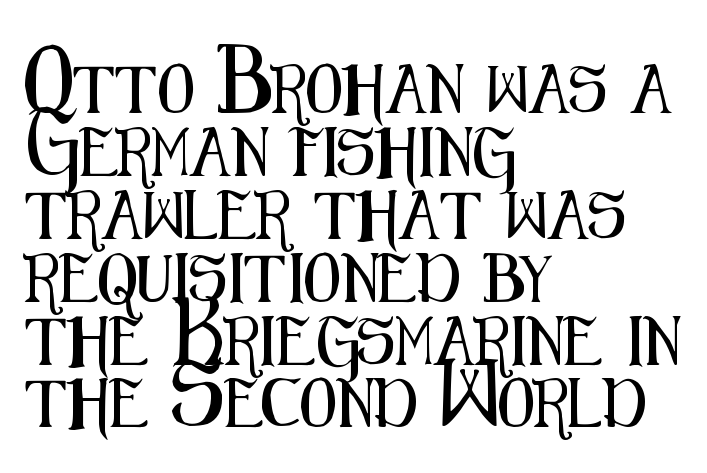
{"italic": "no", "width": "condensed", "stroke_contrast": "medium", "x_height": "medium", "monospaced": "no", "underline": "no", "align": "left", "line_spacing": "normal", "line_spacing_ratio": 1.31, "letter_spacing": "normal", "letter_spacing_em": 0.0, "glyph_px": 48}
